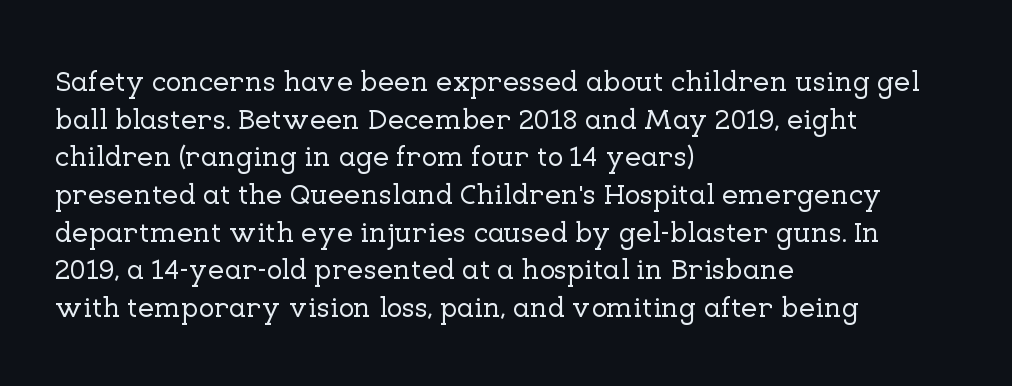
Note: serifs present on the glyphs. The letters advance in unequal steps, a hallmark of proportional type. Descenders hang freely into open space. These lines are set flush left with a ragged right edge. Does extra space separate the letters? No, they use regular spacing. Rendered with straight, roman letterforms.
